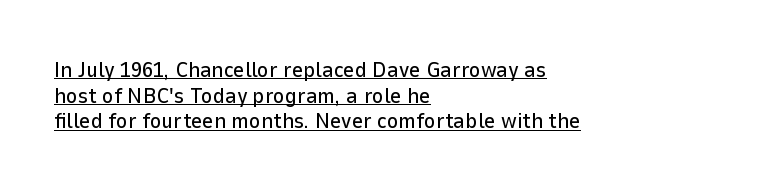
The image shows 22 px text type, upright; set left-aligned, line spacing 1.17x, normal letter spacing, underlined.
